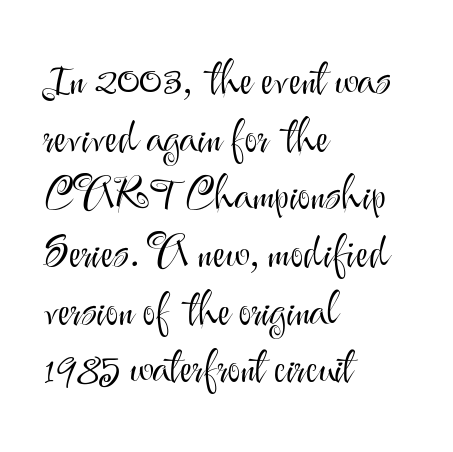
{"serif": "no", "bold": "no", "weight": "light", "width": "normal", "stroke_contrast": "medium", "x_height": "small", "monospaced": "no", "underline": "no", "align": "left", "line_spacing": "normal", "line_spacing_ratio": 1.31, "letter_spacing": "normal", "letter_spacing_em": 0.0, "glyph_px": 44}
